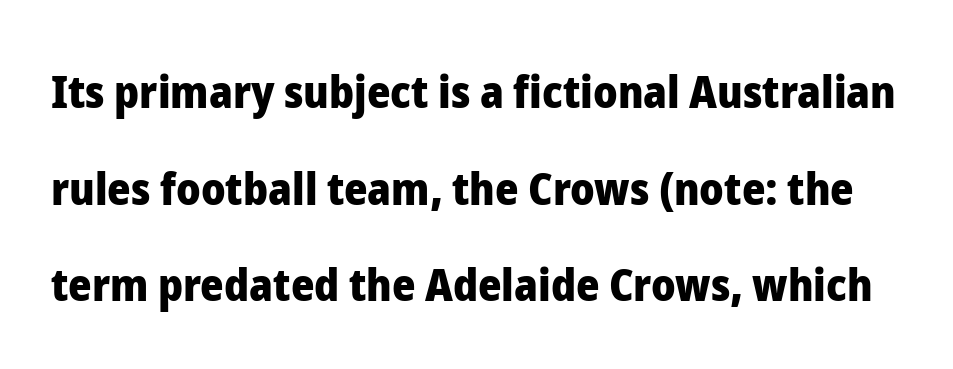
Regarding leading, the lines here are spaced well apart. Rendered with straight, roman letterforms. The face used here has the dense, thick strokes of a bold. The characters display no serif detailing; their extremities are plain. Type without underlining.
